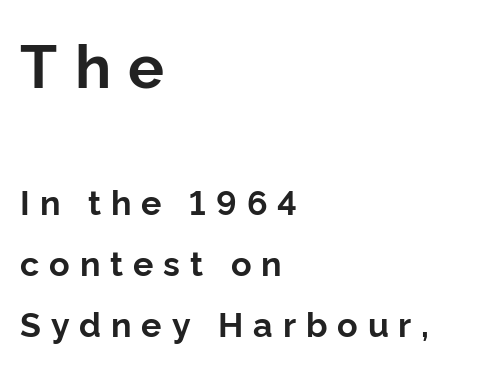
The image shows 60 px bold sans-serif type, upright; set left-aligned, line spacing 1.8x, unusually wide letter spacing (+0.29 em), not underlined; the first (top) block is 1.76x larger; low stroke contrast and a medium x-height.
